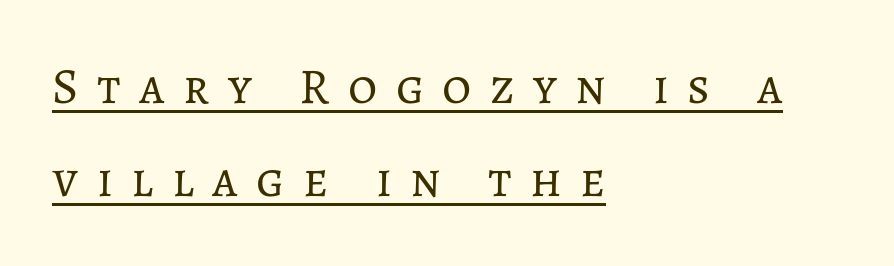
Q: Is the text bold? A: No.
Q: Is the text italic (slanted)? A: No, it is upright.
Q: Is the text underlined? A: Yes.
Q: How is the paragraph aligned? A: Left-aligned.
Q: Is the spacing between letters normal or unusually wide? A: Unusually wide.
Q: Width (condensed, normal, or wide)? A: Normal.
Q: Stroke contrast? A: Low.
Q: x-height? A: Medium.
Q: Monospaced? A: No.
